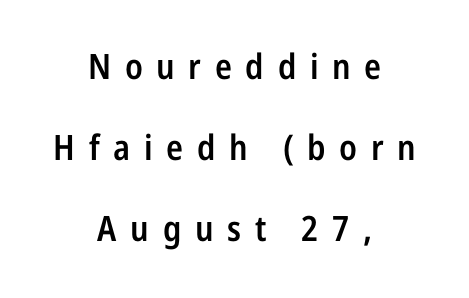
Q: Is the text bold? A: Semi-bold.
Q: Is the text italic (slanted)? A: No, it is upright.
Q: Is the typeface a serif or a sans-serif typeface? A: Sans-serif.
Q: Is the text underlined? A: No.
Q: How is the paragraph aligned? A: Centered.
Q: Is the spacing between letters normal or unusually wide? A: Unusually wide.
Q: Is the spacing between lines tight, normal or loose? A: Loose.
Q: Width (condensed, normal, or wide)? A: Condensed.
Q: Stroke contrast? A: Low.
Q: x-height? A: Medium.
Q: Monospaced? A: No.
